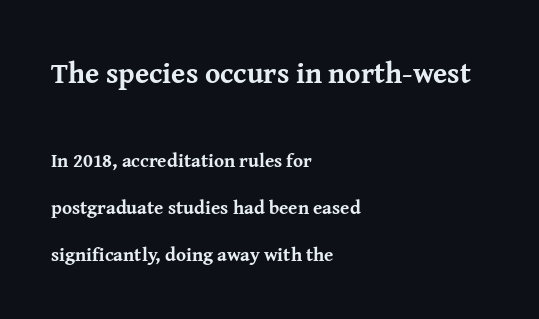
{"serif": "yes", "italic": "no", "bold": "yes", "weight": "bold", "width": "normal", "stroke_contrast": "medium", "x_height": "medium", "monospaced": "no", "underline": "no", "align": "left", "line_spacing": "loose", "line_spacing_ratio": 2.47, "letter_spacing": "normal", "letter_spacing_em": 0.0, "larger_block": "first", "size_ratio": 1.53, "glyph_px": 29}
